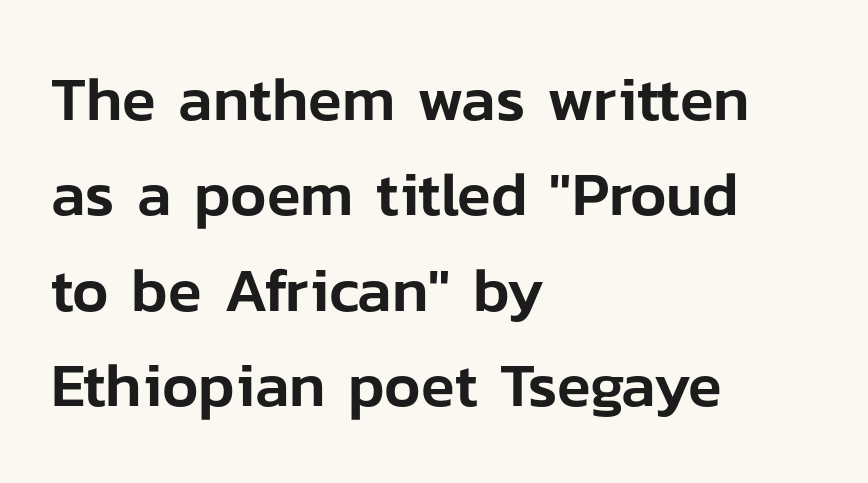
The image shows 62 px sans-serif type, upright; set left-aligned, normal line spacing (1.54x), normal letter spacing, not underlined; low stroke contrast and a medium x-height.
